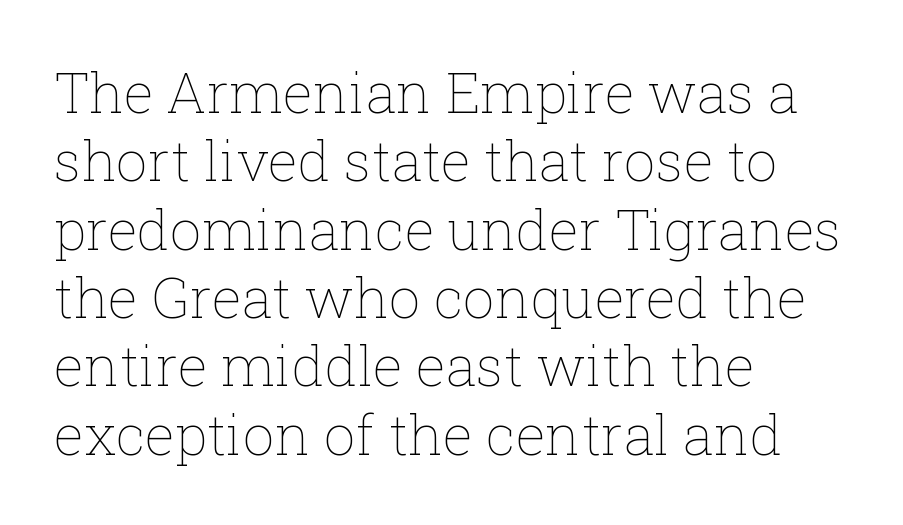
Q: Is the text bold? A: No.
Q: Is the text italic (slanted)? A: No, it is upright.
Q: Is the text underlined? A: No.
Q: How is the paragraph aligned? A: Left-aligned.
Q: Is the spacing between letters normal or unusually wide? A: Normal.
Q: Width (condensed, normal, or wide)? A: Normal.
Q: Stroke contrast? A: Low.
Q: x-height? A: Medium.
Q: Monospaced? A: No.
